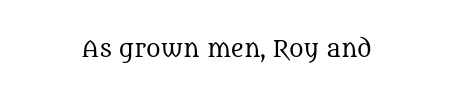
The space directly below the letters is spotless. Quick note: not italic, upright. The line texture is even and compact thanks to regular tracking. These glyphs show unthickened strokes, regular width or finer.
